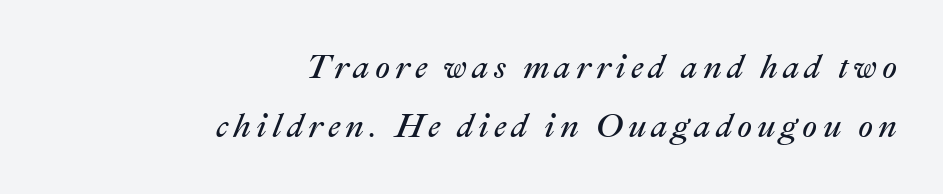
Q: Is the text bold? A: No.
Q: Is the text italic (slanted)? A: Yes, it leans right by about 22 degrees.
Q: Is the text underlined? A: No.
Q: How is the paragraph aligned? A: Right-aligned.
Q: Width (condensed, normal, or wide)? A: Normal.
Q: Stroke contrast? A: Medium.
Q: x-height? A: Medium.
Q: Monospaced? A: No.
